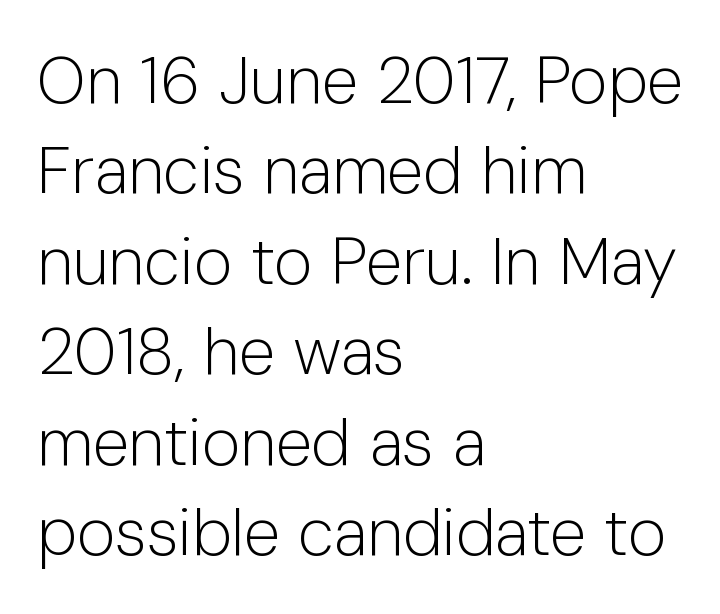
Weight: in the light-to-regular range. Notice how the passage keeps a crisp vertical edge on the left only. Letterform terminals end flat and unadorned throughout the passage. The face used here is proportionally spaced, like ordinary book or web type. In terms of letterspacing, this is plain default setting. Bare-footed words on every line.
